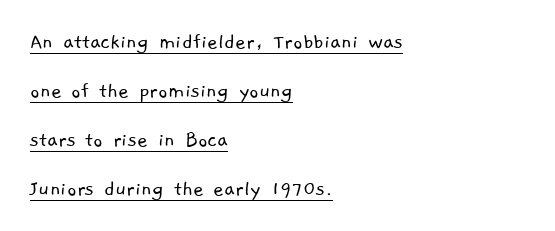
Q: Is the text bold? A: No.
Q: Is the text underlined? A: Yes.
Q: How is the paragraph aligned? A: Left-aligned.
Q: Is the spacing between letters normal or unusually wide? A: Normal.
Q: Is the spacing between lines tight, normal or loose? A: Loose.
